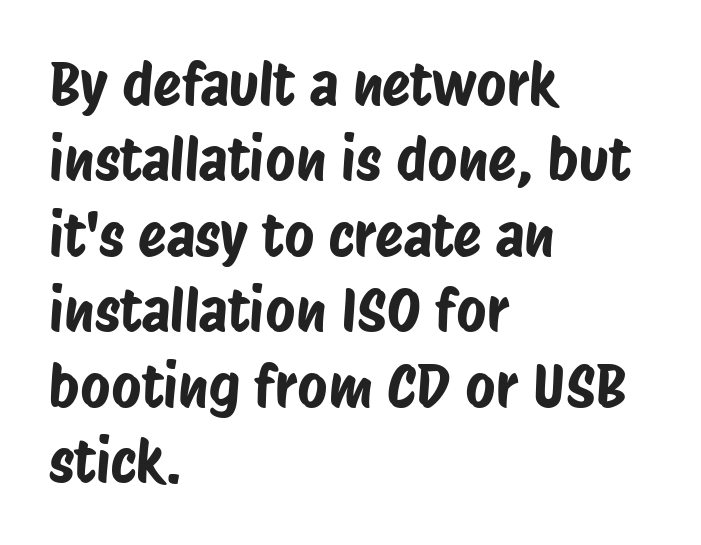
{"serif": "no", "width": "condensed", "stroke_contrast": "low", "x_height": "large", "monospaced": "no", "underline": "no", "align": "left", "line_spacing": "normal", "line_spacing_ratio": 1.3, "letter_spacing": "normal", "letter_spacing_em": 0.0, "glyph_px": 58}
